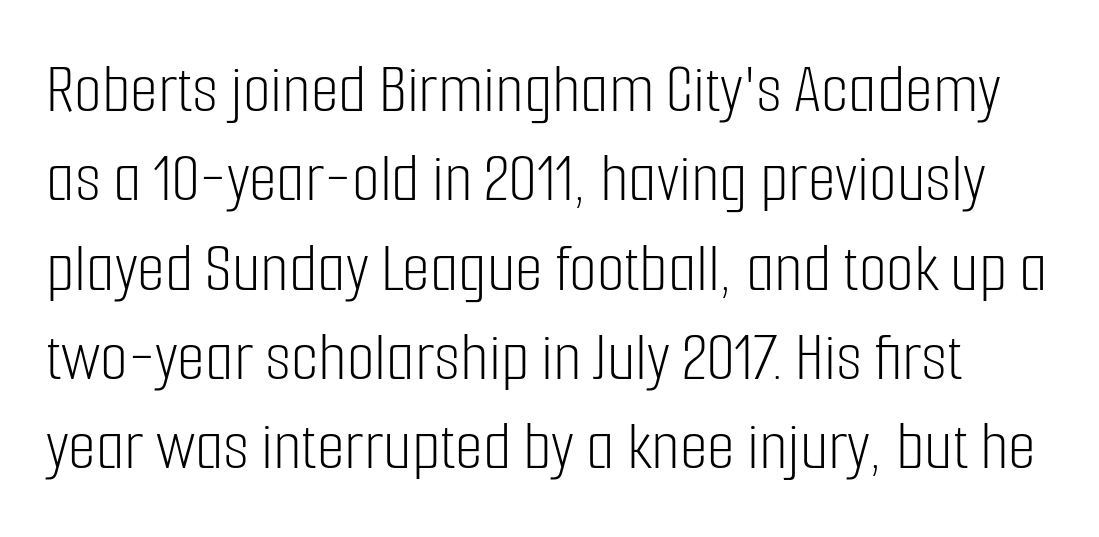
The image shows 72 px light, condensed sans-serif type, upright; set line spacing 1.24x, normal letter spacing, not underlined; low stroke contrast and a medium x-height.
